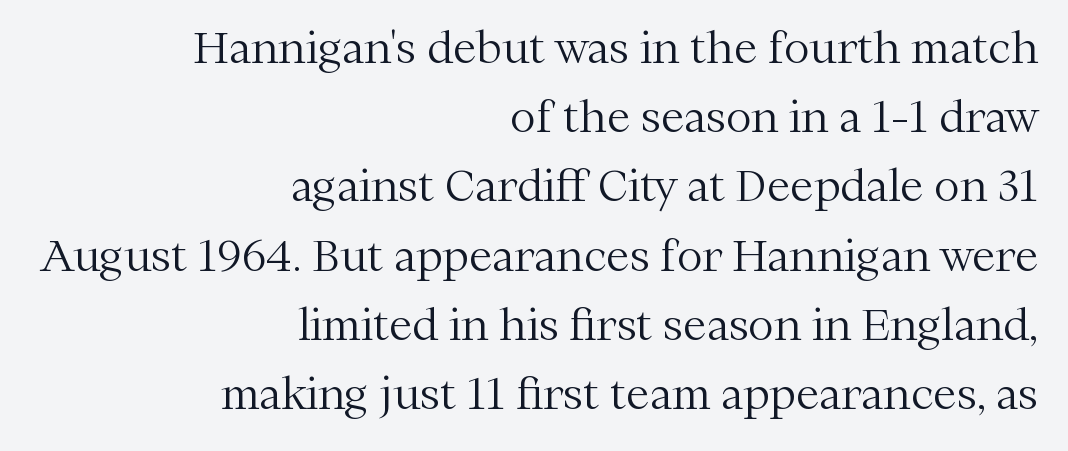
The image shows 43 px light serif type, upright; set right-aligned, normal line spacing (1.61x), normal letter spacing, not underlined; medium stroke contrast and a medium x-height.
